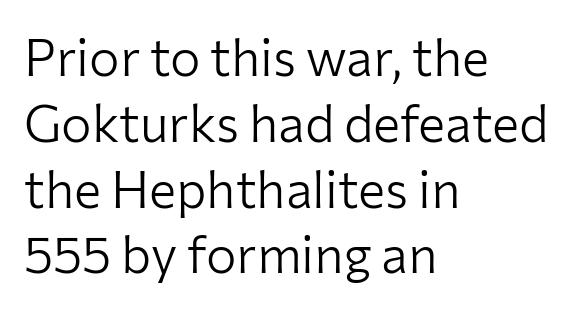
Line starts are locked; line ends wander. The space between consecutive lines is moderate. A typesetter would mark this as roman, not italic. The specimen omits any rule beneath the text block's lines. The type family on display is of the sans-serif kind.
